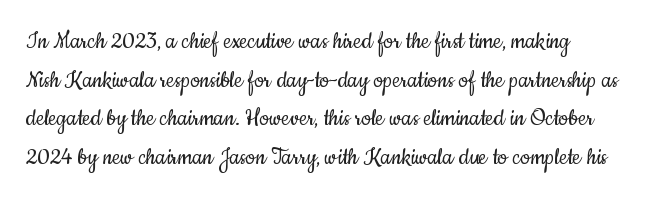
{"bold": "no", "underline": "no", "align": "left", "line_spacing": "normal", "line_spacing_ratio": 1.43, "letter_spacing": "normal", "letter_spacing_em": 0.0, "glyph_px": 27}
